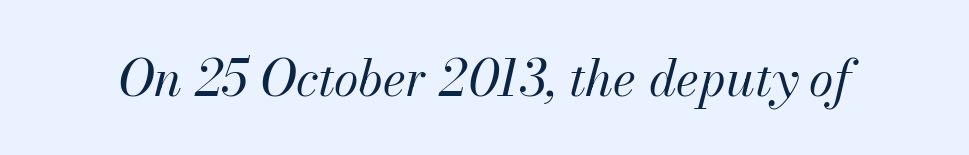
Ink coverage per letter is moderate at most. Has an underline been added? It has not. Nothing unusual about the tracking: characters are spaced as the font intends. You could not count columns in this text — the font is proportionally spaced. The letters are slanted; this is an italic face.
